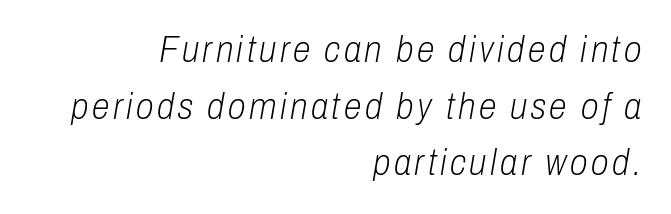
{"italic": "yes", "lean": "right", "slant_degrees": 10, "bold": "no", "weight": "light", "width": "condensed", "stroke_contrast": "low", "x_height": "medium", "monospaced": "no", "underline": "no", "align": "right", "line_spacing": "normal", "line_spacing_ratio": 1.57, "glyph_px": 36}
